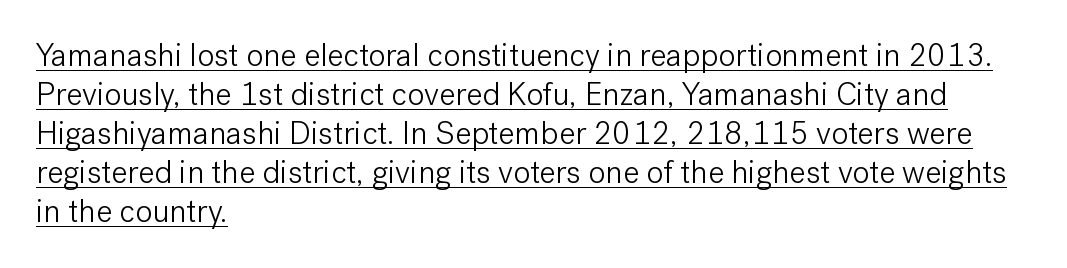
The image shows 32 px light sans-serif type, upright; set left-aligned, line spacing 1.22x, normal letter spacing, underlined; low stroke contrast and a medium x-height.
